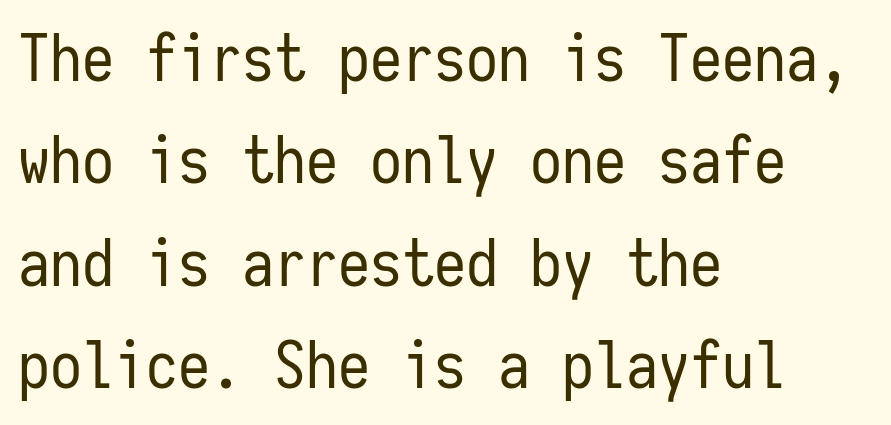
{"serif": "no", "italic": "no", "bold": "no", "weight": "regular", "width": "condensed", "stroke_contrast": "low", "x_height": "medium", "monospaced": "yes", "underline": "no", "align": "left", "line_spacing": "normal", "line_spacing_ratio": 1.6, "letter_spacing": "normal", "letter_spacing_em": 0.0, "glyph_px": 64}
